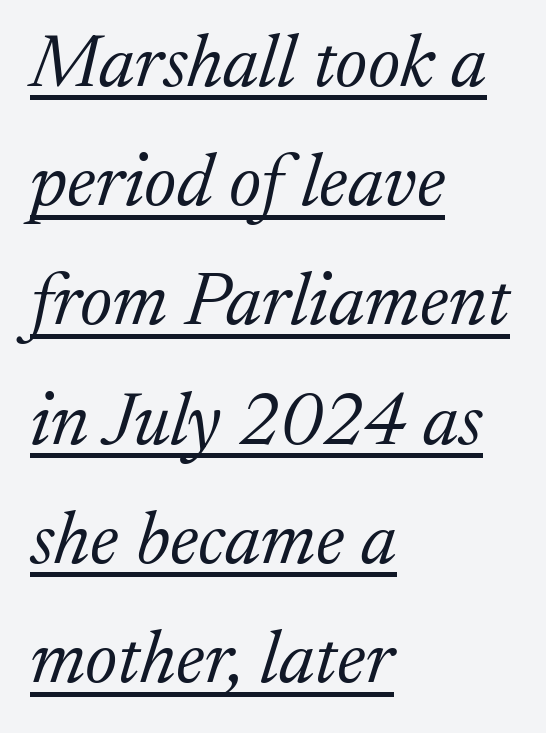
The image shows 75 px light serif type, italic (leaning right); set left-aligned, normal line spacing (1.59x), normal letter spacing, underlined; medium stroke contrast and a medium x-height.
